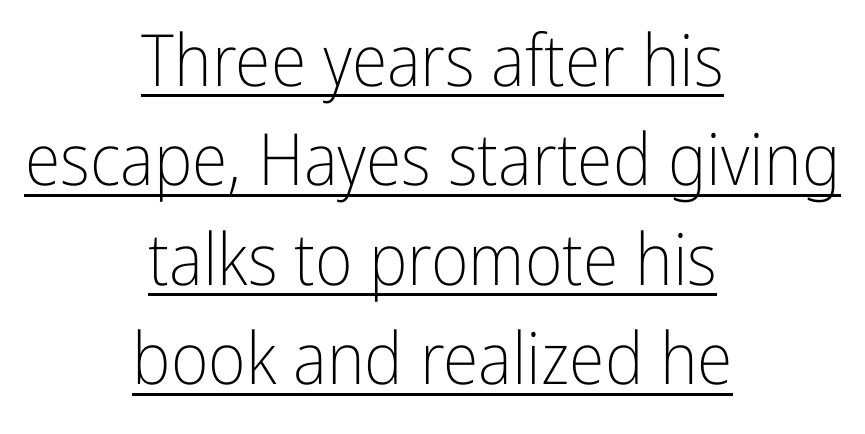
The image shows 72 px light, condensed sans-serif type, upright; set centered, normal line spacing (1.38x), normal letter spacing, underlined; low stroke contrast and a medium x-height.
